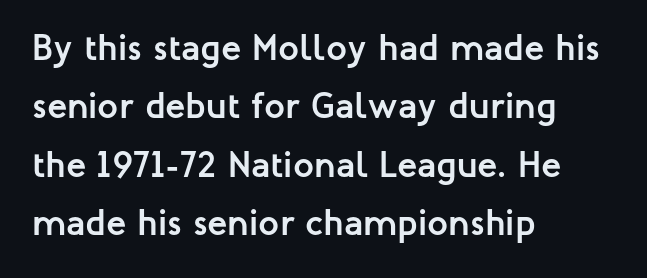
The type sits square on the baseline with zero lean. Does the copy run flush right? No — it runs flush left. Pretty heavy lettering here — definitely bold. The letters carry no serifs — their stems end cleanly without finishing strokes. Compared with typical paragraphs, the rows here are spaced about the same.
